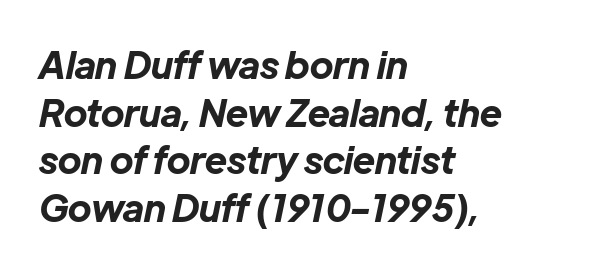
Short note: letters normally spaced. The passage shown leans; its letterforms are oblique. Varying glyph widths throughout — classic text-font behaviour. Check under the words: just untouched page. On the weight axis this lands at bold, roughly 700. Reading down the column, the eye jumps a familiar distance to each next line.
